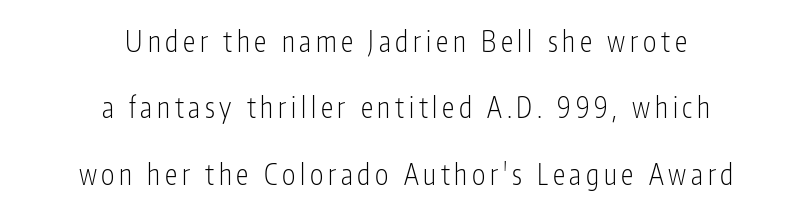
Is the block centered? Yes — each line is placed symmetrically about the middle. Character widths vary here, with narrow letters taking less room than wide ones. In terms of leading, this rendering errs on the spacious side. Check where the strokes stop: nothing finishes them off — pure sans.
